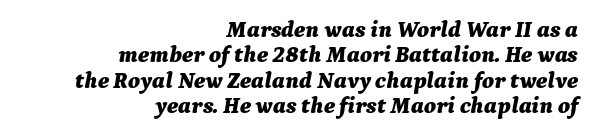
Q: Is the text bold? A: Yes.
Q: Is the text italic (slanted)? A: Yes, it leans right by about 9 degrees.
Q: Is the text underlined? A: No.
Q: How is the paragraph aligned? A: Right-aligned.
Q: Is the spacing between letters normal or unusually wide? A: Normal.
Q: Is the spacing between lines tight, normal or loose? A: Tight.
